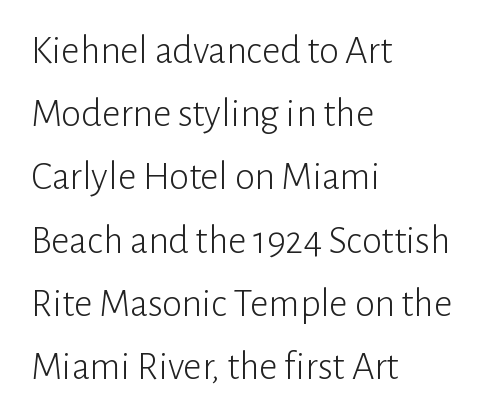
Leading: standard. Caption: standard tracking, unaltered. No letter is thick-stroked: the sample isn't bold. Nothing sits at the stroke ends, so this counts as sans-serif. Every character sits straight up, as roman type does. The passage is arranged the way most books set body copy — flush left.
